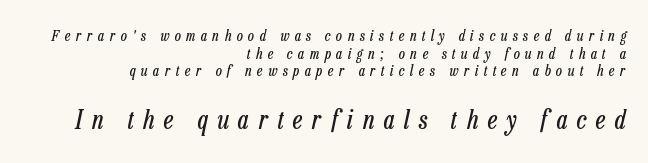
{"italic": "yes", "lean": "right", "slant_degrees": 13, "bold": "no", "underline": "no", "align": "right", "line_spacing_ratio": 1.18, "letter_spacing": "wide", "letter_spacing_em": 0.37, "larger_block": "second", "size_ratio": 1.73, "glyph_px": 26}
